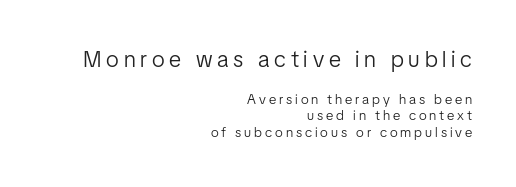
The image shows 23 px text type, upright; set right-aligned, line spacing 1.19x, unusually wide letter spacing (+0.21 em), not underlined; the first (top) block is 1.64x larger.
